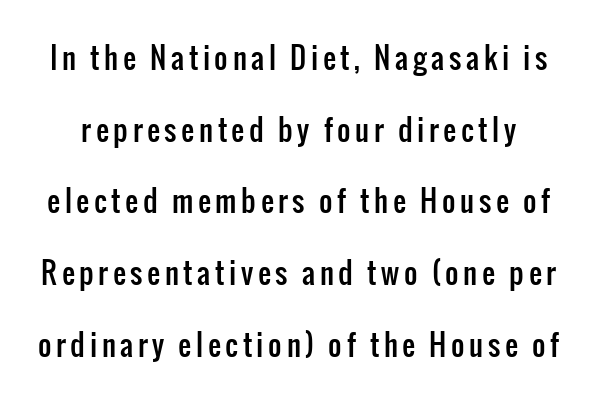
The words here are not underlined. Note: no serifs on the glyphs. Here the designer chose a conventional face with non-uniform glyph widths. Characters remain perfectly vertical along every line. You could fit nearly another row in the gap between these rows.
